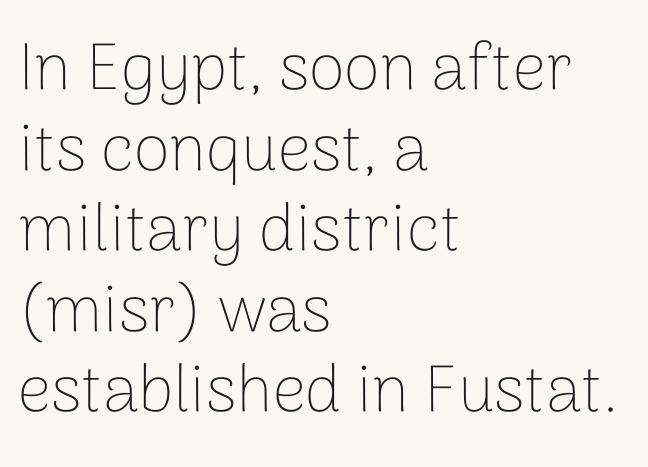
Q: Is the text bold? A: No.
Q: Is the text italic (slanted)? A: No, it is upright.
Q: Is the typeface a serif or a sans-serif typeface? A: Sans-serif.
Q: Is the text underlined? A: No.
Q: How is the paragraph aligned? A: Left-aligned.
Q: Is the spacing between letters normal or unusually wide? A: Normal.
Q: Width (condensed, normal, or wide)? A: Normal.
Q: Stroke contrast? A: Low.
Q: x-height? A: Medium.
Q: Monospaced? A: No.
